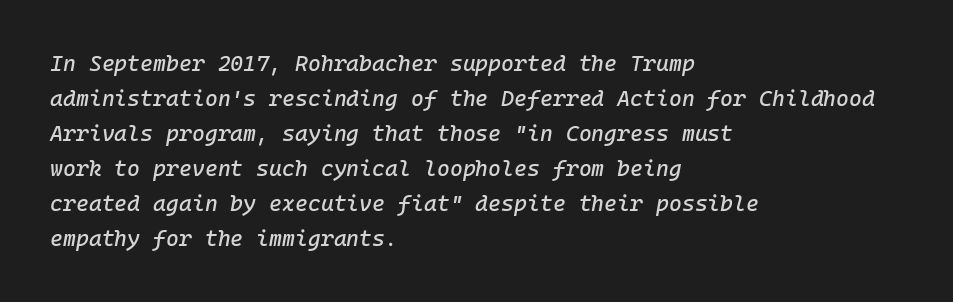
Q: Is the text italic (slanted)? A: Yes, it leans right by about 10 degrees.
Q: Is the text underlined? A: No.
Q: How is the paragraph aligned? A: Left-aligned.
Q: Is the spacing between letters normal or unusually wide? A: Normal.
Q: Is the spacing between lines tight, normal or loose? A: Normal.
